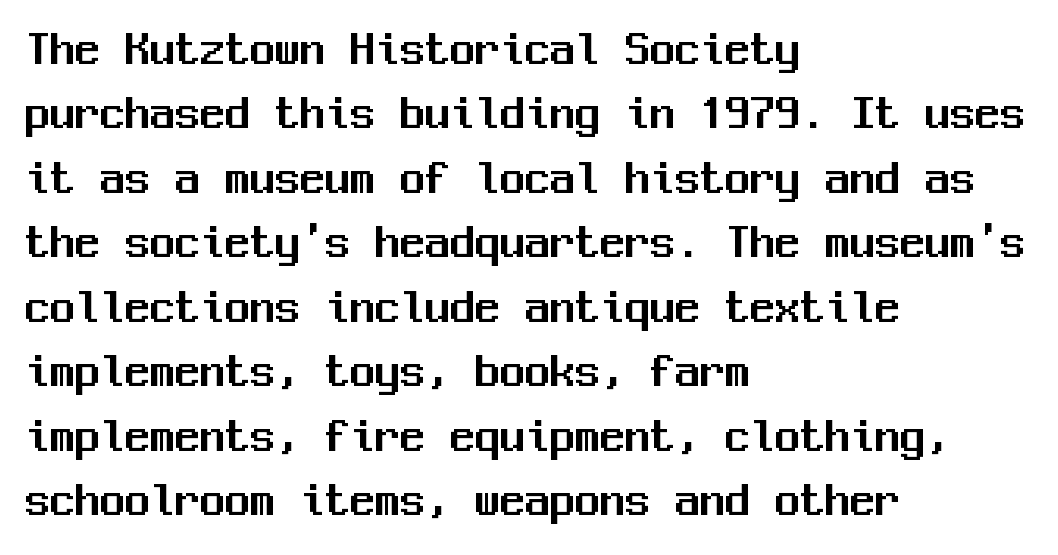
Q: Is the text italic (slanted)? A: No, it is upright.
Q: Is the typeface a serif or a sans-serif typeface? A: Sans-serif.
Q: Is the text underlined? A: No.
Q: How is the paragraph aligned? A: Left-aligned.
Q: Is the spacing between letters normal or unusually wide? A: Normal.
Q: Is the spacing between lines tight, normal or loose? A: Normal.
Q: Width (condensed, normal, or wide)? A: Normal.
Q: Stroke contrast? A: Medium.
Q: x-height? A: Medium.
Q: Monospaced? A: Yes.
